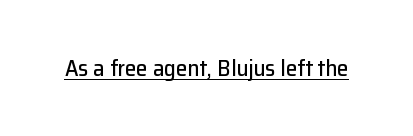
{"italic": "no", "underline": "yes", "letter_spacing": "normal", "letter_spacing_em": 0.0, "glyph_px": 23}
